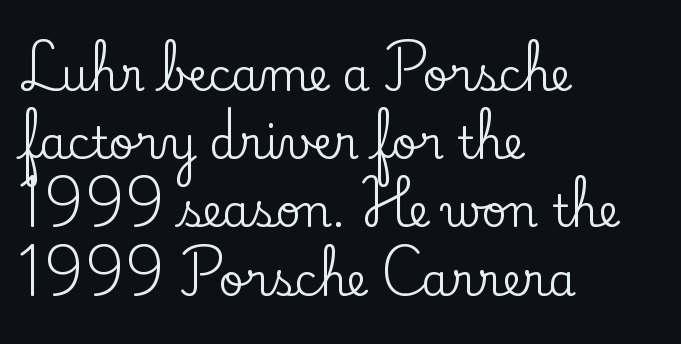
The image shows 44 px serif type, upright; set left-aligned, normal line spacing (1.55x), normal letter spacing, not underlined; low stroke contrast and a small x-height.
